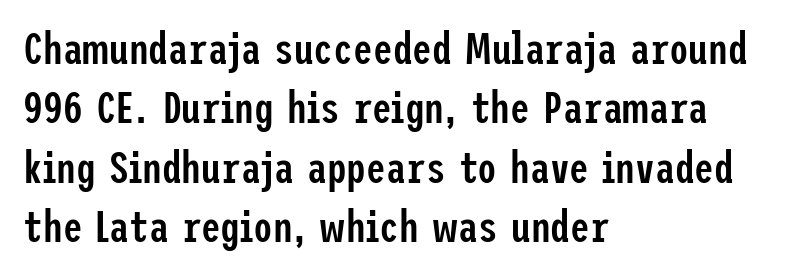
The letters sit at their default tracking, neither squeezed nor spread. Unlike a traditional serif, this face leaves its strokes unadorned. Leading matches the norm, producing a regular column. A clean baseline with only descenders dipping below it. The letters stand straight up with perfectly vertical stems.
